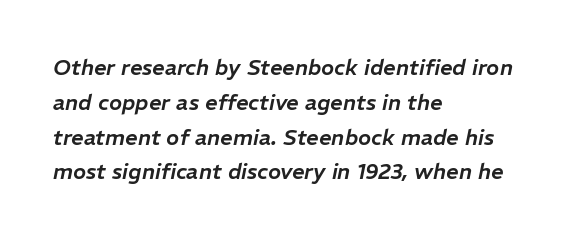
{"italic": "yes", "lean": "right", "slant_degrees": 11, "underline": "no", "align": "left", "line_spacing": "normal", "line_spacing_ratio": 1.58, "letter_spacing": "normal", "letter_spacing_em": 0.0, "glyph_px": 22}
